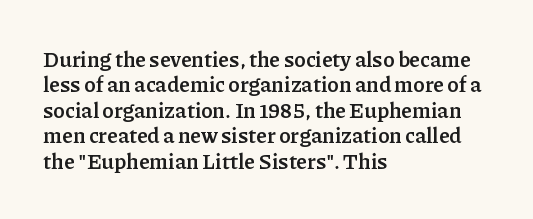
{"italic": "no", "bold": "yes", "underline": "no", "align": "left", "line_spacing_ratio": 1.21, "letter_spacing": "normal", "letter_spacing_em": 0.0, "glyph_px": 21}
